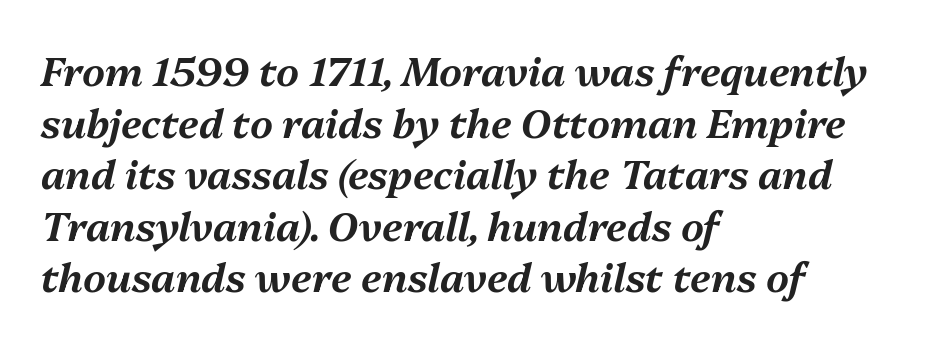
Compared with a centered layout, this one pins lines to the left instead. This rendering features lettering with no underline. Varying glyph widths throughout — classic text-font behaviour. Rendered with sloped, italic letterforms.
